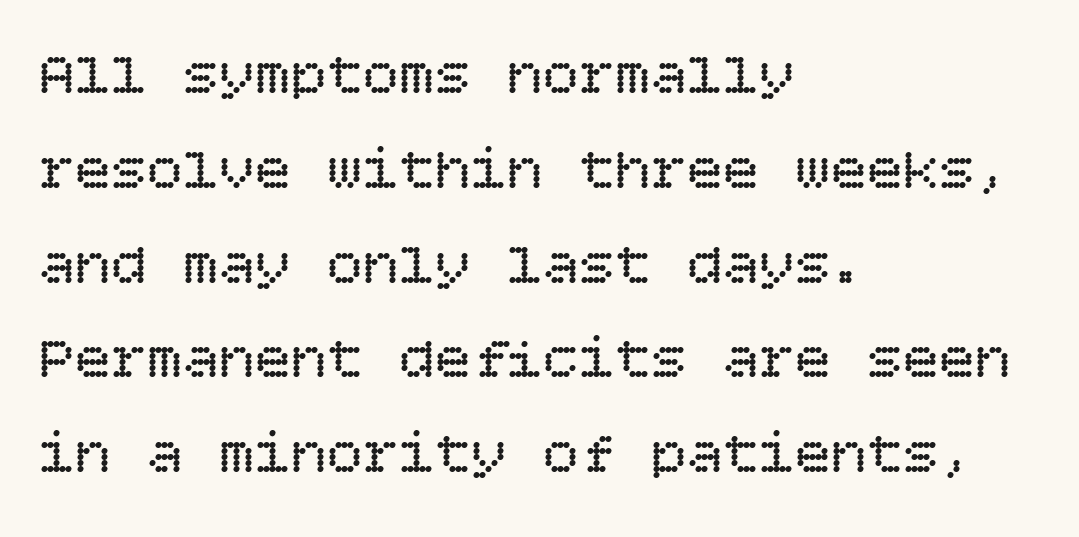
The image shows 60 px regular-weight type, upright; set left-aligned, normal line spacing (1.58x), normal letter spacing, not underlined; low stroke contrast and a large x-height.
